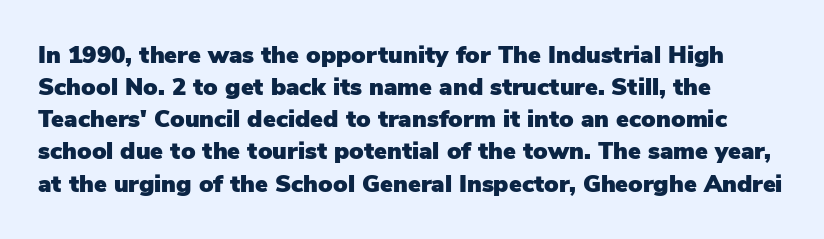
The image shows 24 px text type, upright; set left-aligned, normal line spacing (1.34x), normal letter spacing, not underlined.
